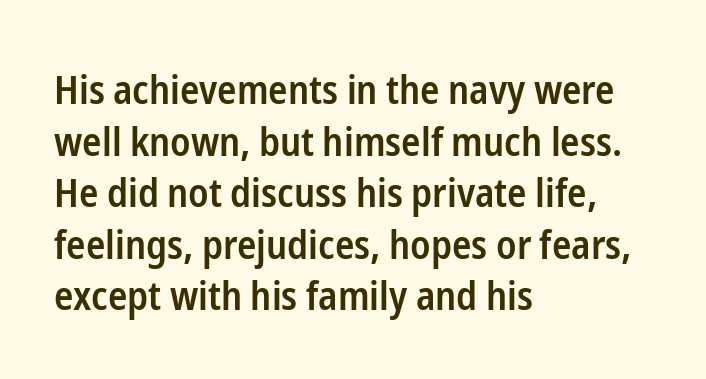
The image shows 40 px semibold, condensed sans-serif type, upright; set left-aligned, normal line spacing (1.29x), normal letter spacing, not underlined; low stroke contrast and a medium x-height.
